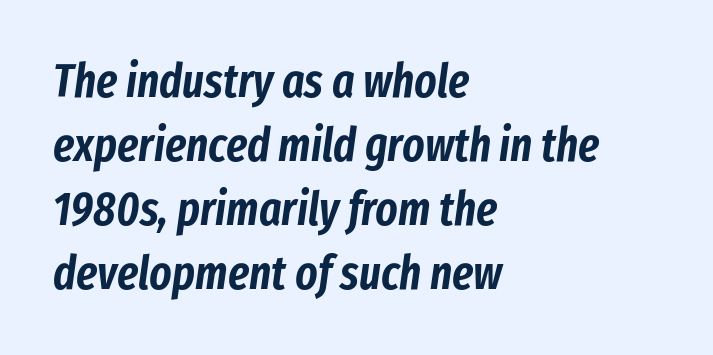
Descender tails drop into unmarked territory. Standard letterfit; no display-style spreading of the glyphs. When letters slant like this, we call the style italic. Is this a fixed-width face? No — the glyphs have proportional, varying widths. All the whitespace from short lines collects on the right. A normal amount of white space separates one row of letters from the next.
